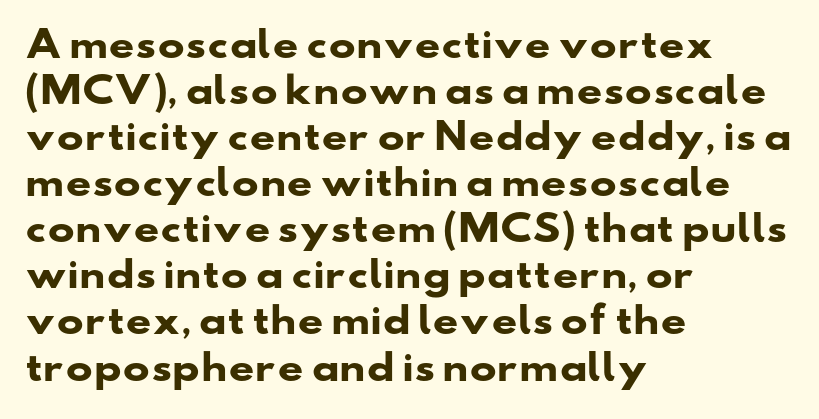
{"serif": "no", "bold": "yes", "weight": "heavy", "width": "wide", "stroke_contrast": "low", "x_height": "small", "monospaced": "no", "underline": "no", "align": "left", "line_spacing": "normal", "line_spacing_ratio": 1.28, "letter_spacing": "normal", "letter_spacing_em": 0.0, "glyph_px": 36}
